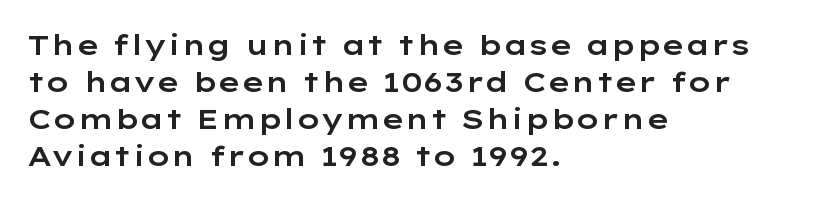
{"serif": "no", "italic": "no", "width": "wide", "stroke_contrast": "low", "x_height": "medium", "monospaced": "no", "underline": "no", "align": "left", "line_spacing": "normal", "line_spacing_ratio": 1.32, "letter_spacing": "normal", "letter_spacing_em": 0.0, "glyph_px": 28}
